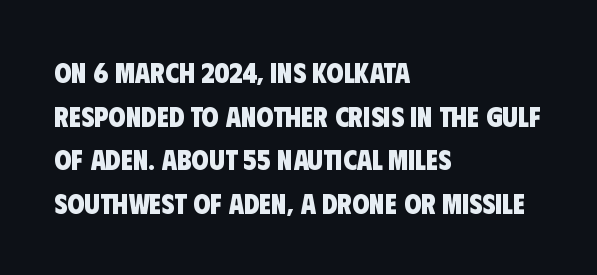
Vertical spacing — default. Heavy-handed strokes throughout: this text is bold. Each letter keeps its own natural width here, so spacing adapts to shape. Nope, no serifs anywhere on these letters. Glance below the letters and you will spot only blank space. Here the glyphs are tracked normally, forming tight word shapes.
